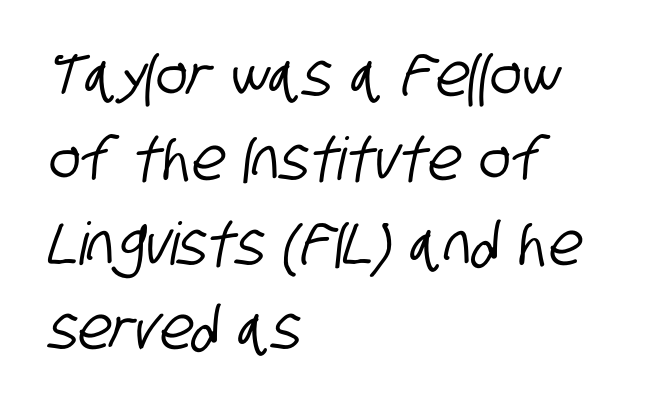
Baseline-to-baseline distance is the conventional proportion of letter height. You could call the tracking neutral — neither tight nor loose. The string is rendered with underlining switched off. What kind of face is this? One without serifs — a sans.
